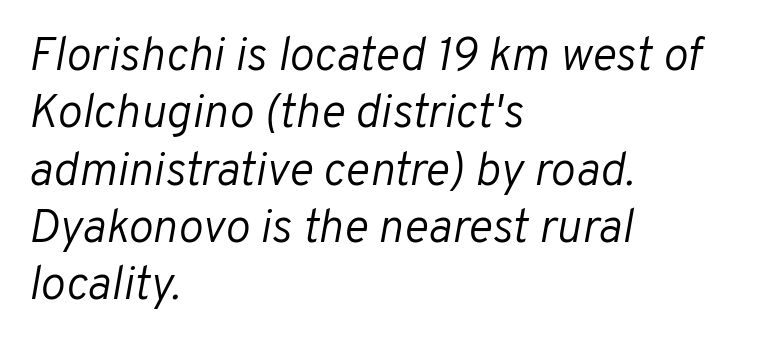
{"italic": "yes", "lean": "right", "slant_degrees": 10, "bold": "no", "weight": "light", "width": "normal", "stroke_contrast": "low", "x_height": "medium", "monospaced": "no", "underline": "no", "align": "left", "line_spacing_ratio": 1.22, "letter_spacing": "normal", "letter_spacing_em": 0.0, "glyph_px": 47}
